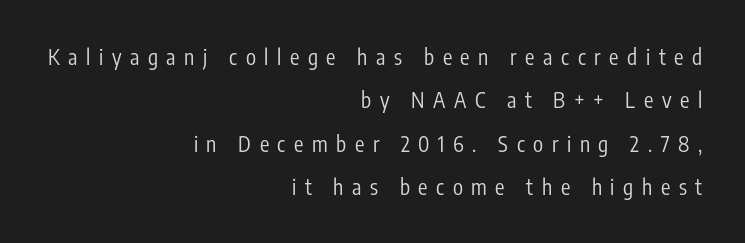
Stroke thickness stays within the range of a standard reading face or lighter. Notice how the passage keeps a crisp vertical edge on the right only. A roman cut, with each character standing at attention. The letterforms stand isolated, each surrounded by extra space. Horizontal bands of white between lines are thick stripes. The area under the type is left untouched.
